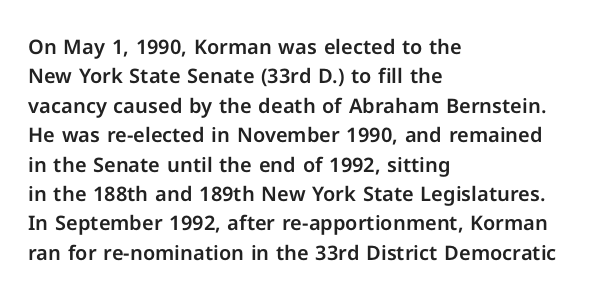
Notice how the passage keeps a crisp vertical edge on the left only. The space directly below the letters is spotless. The designer left line spacing at the default. Honestly, the letter spacing is just normal — you wouldn't notice it. Posture: vertical.
